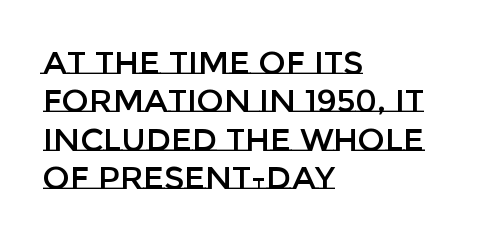
The image shows 32 px text type, upright; set left-aligned, line spacing 1.2x, normal letter spacing, not underlined; low stroke contrast and a large x-height.
